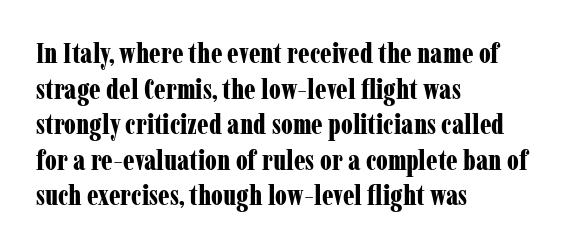
Q: Is the text bold? A: Yes.
Q: Is the text italic (slanted)? A: No, it is upright.
Q: Is the typeface a serif or a sans-serif typeface? A: Serif.
Q: Is the text underlined? A: No.
Q: How is the paragraph aligned? A: Left-aligned.
Q: Is the spacing between letters normal or unusually wide? A: Normal.
Q: Is the spacing between lines tight, normal or loose? A: Normal.
Q: Width (condensed, normal, or wide)? A: Condensed.
Q: Stroke contrast? A: Low.
Q: x-height? A: Medium.
Q: Monospaced? A: No.
